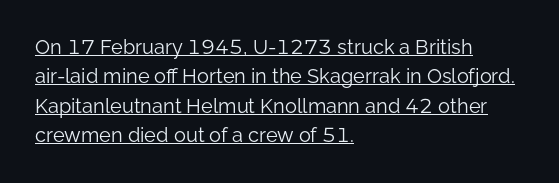
The image shows 20 px text type, upright; set left-aligned, normal line spacing (1.47x), normal letter spacing, underlined.
